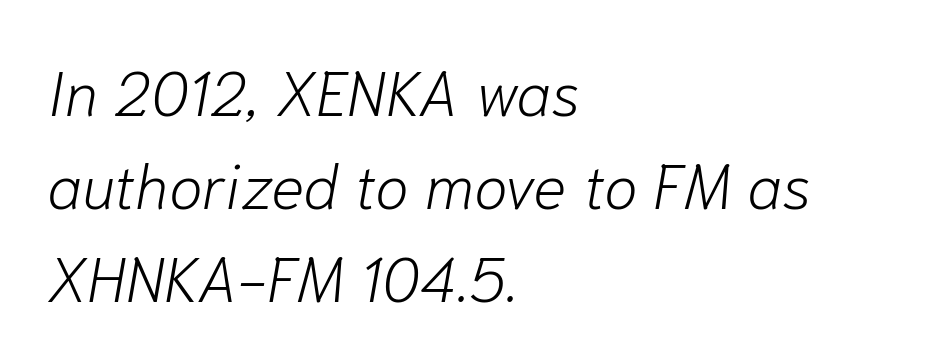
{"italic": "yes", "lean": "right", "slant_degrees": 10, "bold": "no", "weight": "light", "width": "normal", "stroke_contrast": "low", "x_height": "medium", "monospaced": "no", "underline": "no", "align": "left", "line_spacing": "normal", "line_spacing_ratio": 1.5, "letter_spacing": "normal", "letter_spacing_em": 0.0, "glyph_px": 62}
